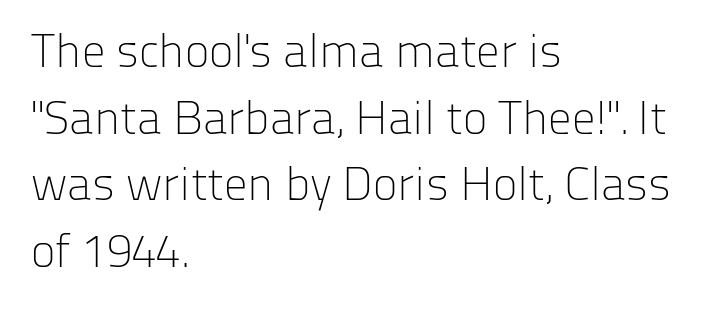
The image shows 47 px light sans-serif type, upright; set left-aligned, normal line spacing (1.42x), normal letter spacing, not underlined; low stroke contrast and a medium x-height.
